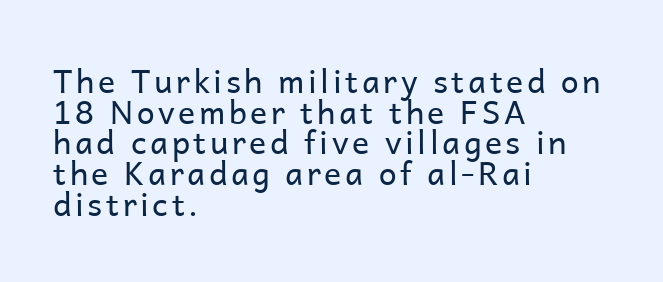
{"serif": "no", "italic": "no", "bold": "no", "weight": "regular", "width": "normal", "stroke_contrast": "low", "x_height": "medium", "monospaced": "no", "underline": "no", "align": "left", "line_spacing": "tight", "line_spacing_ratio": 0.96, "glyph_px": 32}
